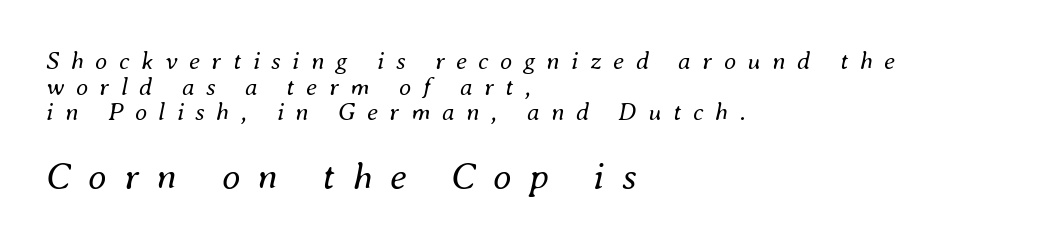
The compositor pushed each line to the left boundary. One glance says dense: line gaps are narrower than usual. Character widths vary here, with narrow letters taking less room than wide ones. Is this a heavy cut? Hardly; it is regular or lighter. The passage shown leans; its letterforms are oblique.
